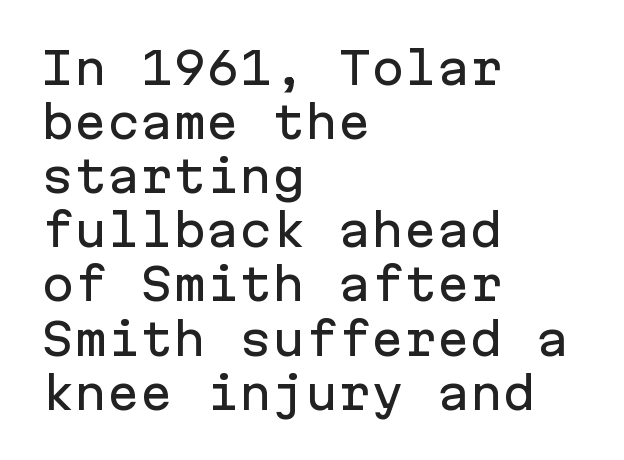
Inter-character spacing is left at the font's built-in metrics. The text block is weighted toward the left margin, trailing off unevenly rightward. Every character here occupies the same horizontal width, giving the sample a typewriter-like rhythm. Descenders hang freely into open space.
